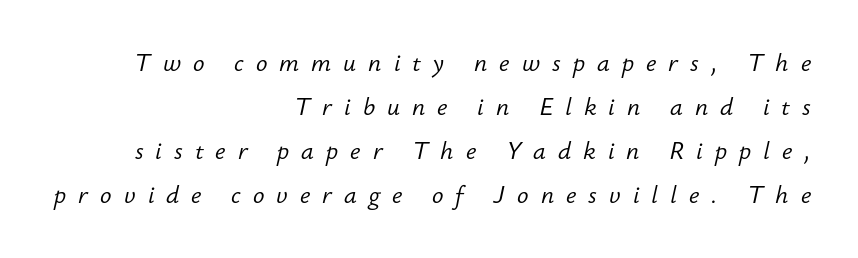
No letter is thick-stroked: the sample isn't bold. Is the type slanted? Yes — the strokes lean at a clear angle. There is plenty of visible air inserted between adjacent glyphs. Teacher's note: observe the even right margin — that is flush-right alignment. A clean baseline with only descenders dipping below it.
